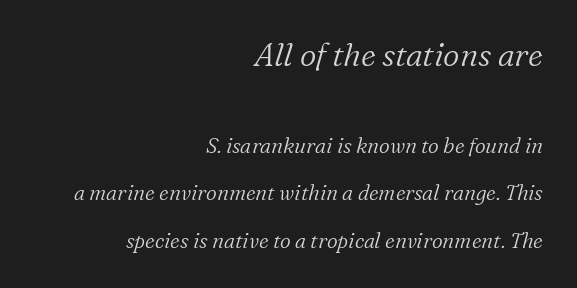
The image shows 32 px light serif type, italic (leaning right); set right-aligned, loose line spacing (2.26x), normal letter spacing, not underlined; the first (top) block is 1.52x larger; low stroke contrast and a medium x-height.
